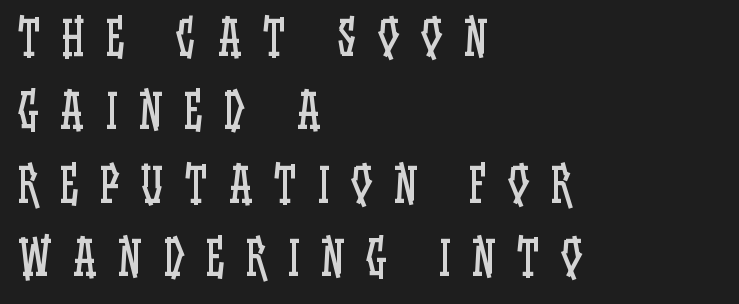
Rows of type keep a routine distance in the vertical direction. A typesetter would call this proportional, since set widths differ per character. Does extra space separate the letters? Yes, quite a lot of it. If you drew a ruler down the left edge, every line would touch it. Italic: no, the glyphs are upright roman. Glance below the letters and you will spot only blank space.
